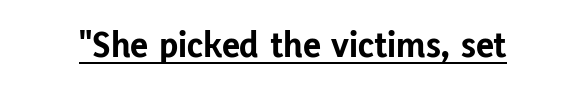
{"serif": "no", "italic": "no", "bold": "yes", "weight": "bold", "width": "normal", "stroke_contrast": "low", "x_height": "medium", "monospaced": "no", "underline": "yes", "letter_spacing": "normal", "letter_spacing_em": 0.0, "glyph_px": 38}
